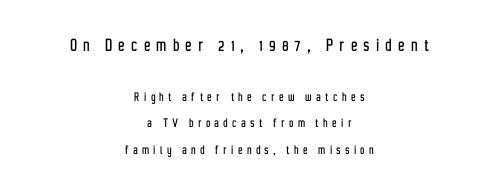
The image shows 20 px text type, upright; set centered, line spacing 1.89x, unusually wide letter spacing (+0.34 em), not underlined; the first (top) block is 1.43x larger.
